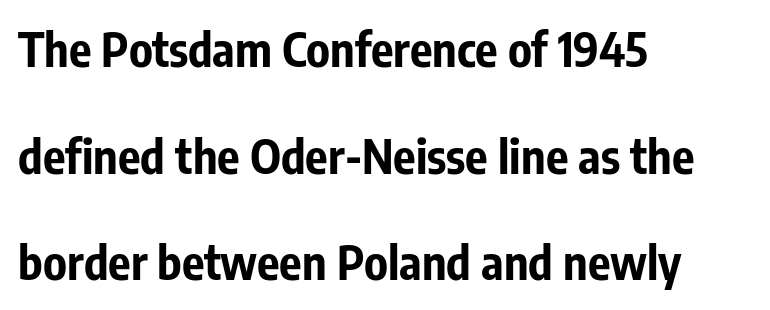
Set as a true bold cut, around the 700 mark. Every character sits straight up, as roman type does. Font category for this specimen: sans-serif. Underline: absent. This sample trades compactness for vertical openness between lines. Words appear dense and cohesive because spacing is normal.
